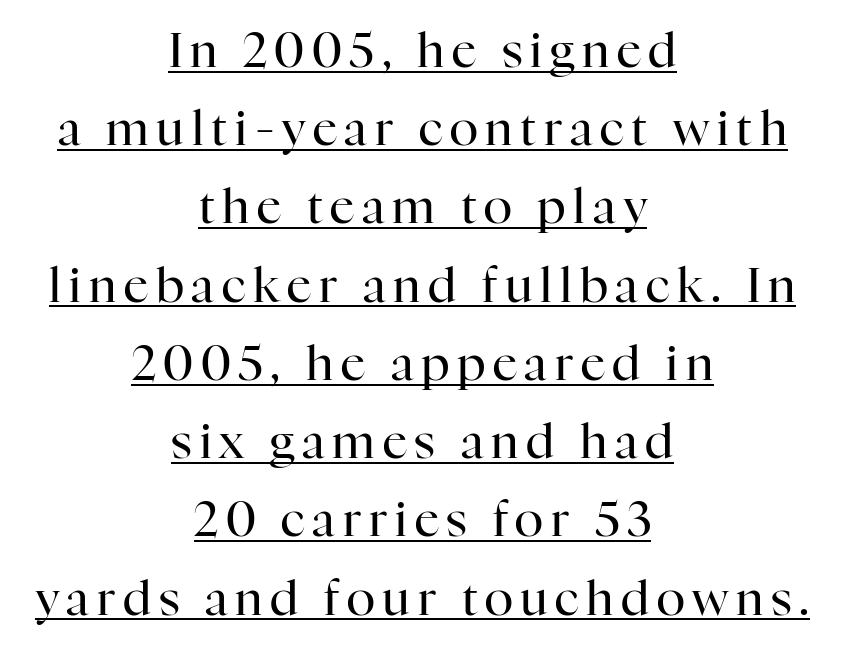
The glyphs are accompanied by a horizontal stroke just below them. Think of a printed novel: that variable character pitch is what you see here. Old-style or modern, the face here clearly has serifs. The strokes are not fattened; the text isn't bold.
